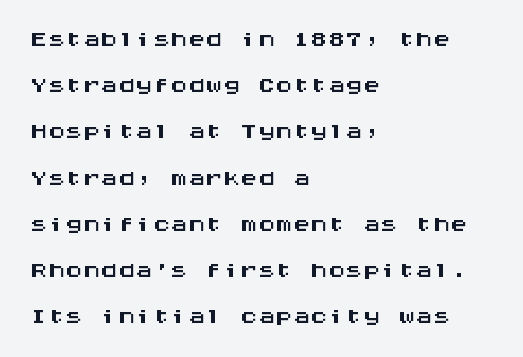
The image shows 35 px wide sans-serif type, upright, monospaced; set left-aligned, normal line spacing (1.32x), normal letter spacing, not underlined; medium stroke contrast and a large x-height.
